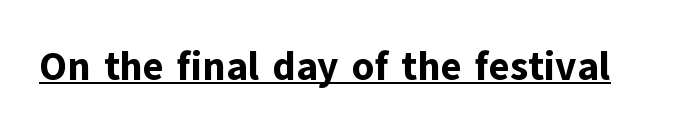
The image shows 40 px bold sans-serif type, upright; set normal letter spacing, underlined; low stroke contrast and a medium x-height.
